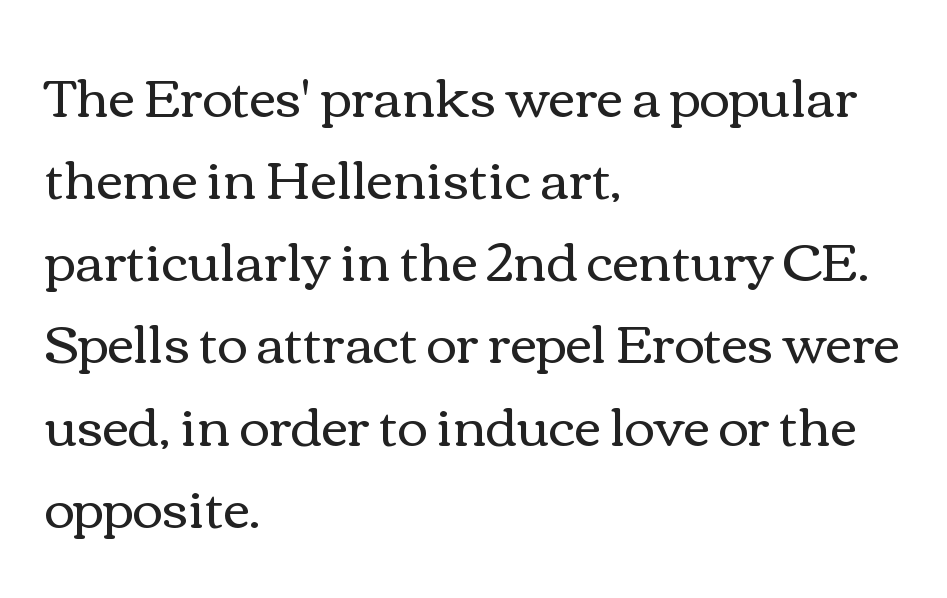
The image shows 52 px regular-weight, wide type, upright; set left-aligned, normal line spacing (1.58x), normal letter spacing, not underlined; medium stroke contrast and a medium x-height.
